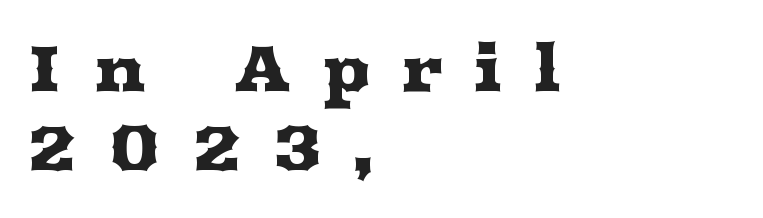
{"serif": "yes", "italic": "no", "width": "wide", "stroke_contrast": "medium", "x_height": "medium", "monospaced": "no", "underline": "no", "align": "left", "line_spacing_ratio": 1.22, "letter_spacing": "wide", "letter_spacing_em": 0.48, "glyph_px": 65}
